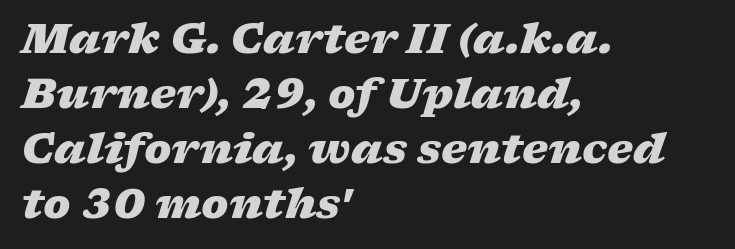
Does the weight exceed regular? Yes, all the way to bold. The rendering applies a slant to the glyphs. Do the characters align in a grid? No, the font is proportional. The string is rendered with underlining switched off. Tracking here is standard; glyphs follow each other at the usual distance.
